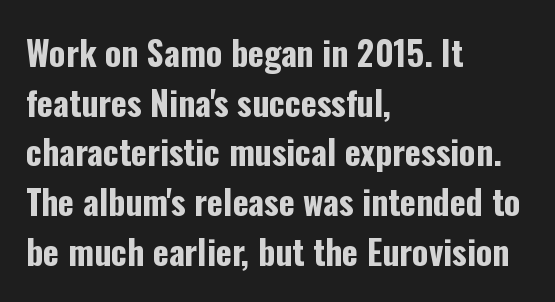
{"serif": "no", "italic": "no", "bold": "yes", "weight": "bold", "width": "condensed", "stroke_contrast": "low", "x_height": "medium", "monospaced": "no", "underline": "no", "align": "left", "line_spacing": "normal", "line_spacing_ratio": 1.46, "letter_spacing": "normal", "letter_spacing_em": 0.0, "glyph_px": 34}
